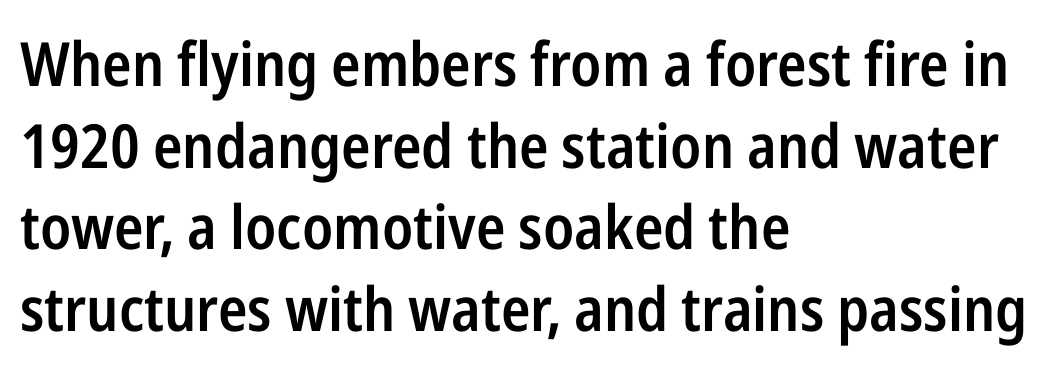
{"serif": "no", "italic": "no", "bold": "semi", "weight": "semibold", "width": "condensed", "stroke_contrast": "low", "x_height": "medium", "monospaced": "no", "underline": "no", "align": "left", "line_spacing": "normal", "line_spacing_ratio": 1.34, "letter_spacing": "normal", "letter_spacing_em": 0.0, "glyph_px": 61}
